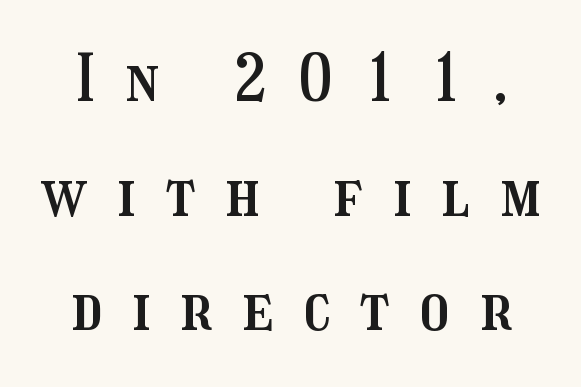
Q: Is the text italic (slanted)? A: No, it is upright.
Q: Is the text underlined? A: No.
Q: Is the spacing between letters normal or unusually wide? A: Unusually wide.
Q: Width (condensed, normal, or wide)? A: Condensed.
Q: Stroke contrast? A: Medium.
Q: x-height? A: Medium.
Q: Monospaced? A: No.
